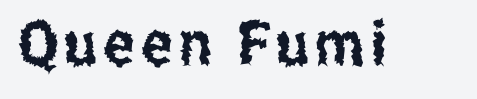
The image shows 62 px condensed sans-serif type, upright; set not underlined; low stroke contrast and a medium x-height.
